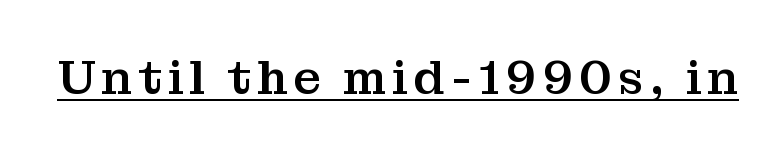
The image shows 48 px serif type, upright; set underlined; medium stroke contrast and a medium x-height.
